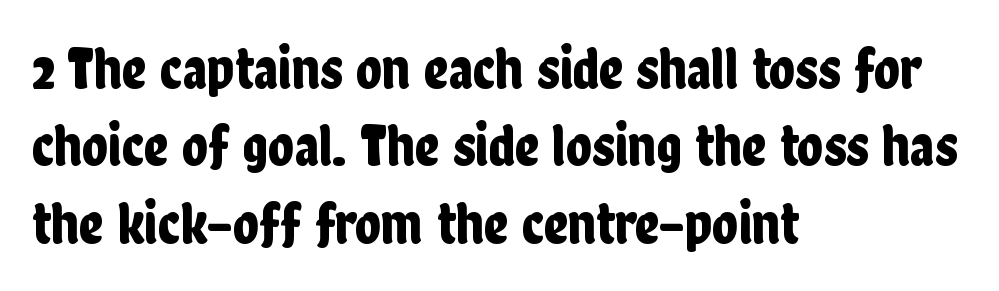
Q: Is the text italic (slanted)? A: No, it is upright.
Q: Is the typeface a serif or a sans-serif typeface? A: Sans-serif.
Q: Is the text underlined? A: No.
Q: How is the paragraph aligned? A: Left-aligned.
Q: Is the spacing between letters normal or unusually wide? A: Normal.
Q: Is the spacing between lines tight, normal or loose? A: Normal.
Q: Width (condensed, normal, or wide)? A: Condensed.
Q: Stroke contrast? A: Low.
Q: x-height? A: Medium.
Q: Monospaced? A: No.
